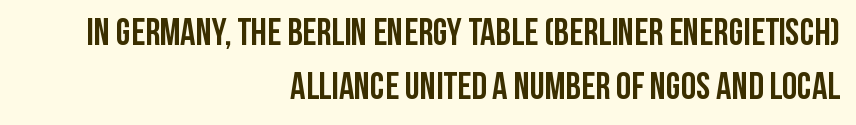
Is this a fixed-width face? No — the glyphs have proportional, varying widths. What stands out about the letter spacing? Nothing — it is the standard amount. The letters are bold, with thick, heavy strokes. The strip under each line holds only bare page. Leftover space on each line is placed entirely before the opening word.
